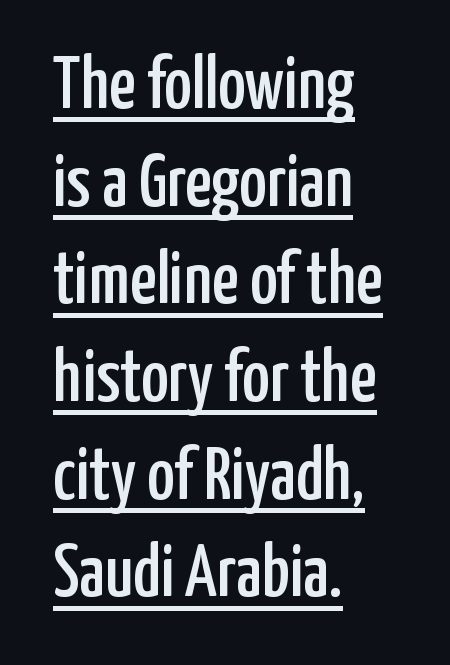
{"serif": "no", "italic": "no", "width": "condensed", "stroke_contrast": "low", "x_height": "medium", "monospaced": "no", "underline": "yes", "align": "left", "line_spacing": "normal", "line_spacing_ratio": 1.32, "letter_spacing": "normal", "letter_spacing_em": 0.0, "glyph_px": 74}
